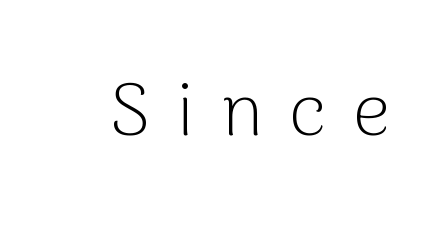
Q: Is the text bold? A: No.
Q: Is the text italic (slanted)? A: No, it is upright.
Q: Is the typeface a serif or a sans-serif typeface? A: Sans-serif.
Q: Is the text underlined? A: No.
Q: Is the spacing between letters normal or unusually wide? A: Unusually wide.
Q: Width (condensed, normal, or wide)? A: Normal.
Q: Stroke contrast? A: Low.
Q: x-height? A: Medium.
Q: Monospaced? A: No.
